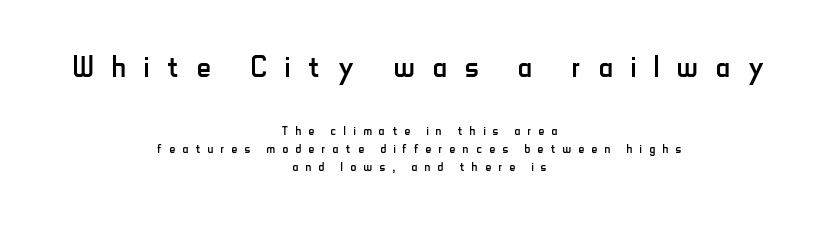
{"serif": "no", "italic": "no", "bold": "no", "weight": "regular", "width": "condensed", "stroke_contrast": "low", "x_height": "small", "monospaced": "no", "underline": "no", "align": "center", "line_spacing": "tight", "line_spacing_ratio": 1.12, "letter_spacing": "wide", "letter_spacing_em": 0.46, "larger_block": "first", "size_ratio": 2.44, "glyph_px": 39}
